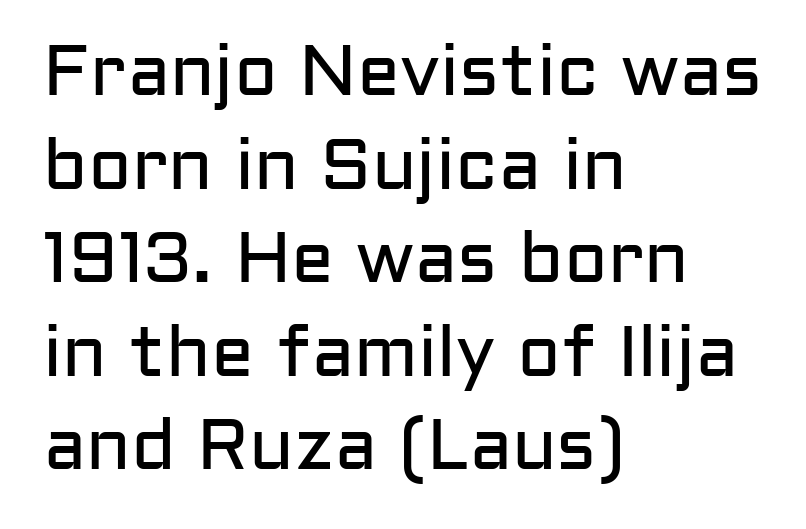
Q: Is the text bold? A: No.
Q: Is the text italic (slanted)? A: No, it is upright.
Q: Is the typeface a serif or a sans-serif typeface? A: Sans-serif.
Q: Is the text underlined? A: No.
Q: How is the paragraph aligned? A: Left-aligned.
Q: Is the spacing between letters normal or unusually wide? A: Normal.
Q: Is the spacing between lines tight, normal or loose? A: Normal.
Q: Width (condensed, normal, or wide)? A: Normal.
Q: Stroke contrast? A: Low.
Q: x-height? A: Medium.
Q: Monospaced? A: No.
